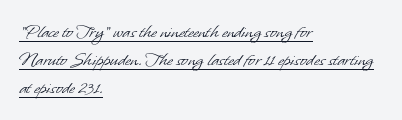
Q: Is the text bold? A: No.
Q: Is the text underlined? A: Yes.
Q: How is the paragraph aligned? A: Left-aligned.
Q: Is the spacing between letters normal or unusually wide? A: Normal.
Q: Is the spacing between lines tight, normal or loose? A: Normal.
